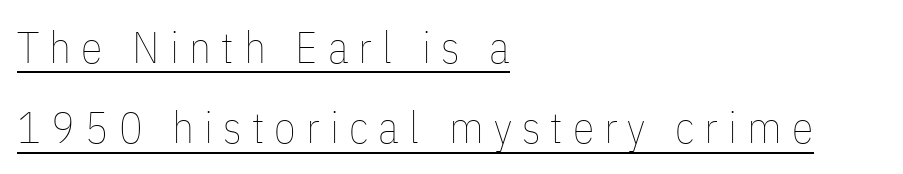
The image shows 44 px thin, condensed type, upright; set left-aligned, line spacing 1.82x, unusually wide letter spacing (+0.23 em), underlined; low stroke contrast and a medium x-height.
